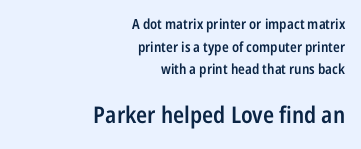
Q: Is the text bold? A: Semi-bold.
Q: Is the text italic (slanted)? A: No, it is upright.
Q: Is the text underlined? A: No.
Q: How is the paragraph aligned? A: Right-aligned.
Q: Is the spacing between letters normal or unusually wide? A: Normal.
Q: Is the spacing between lines tight, normal or loose? A: Normal.
Q: Which block of text is set in a larger size, the first (top) or the second (bottom)? A: The second (bottom) one.
